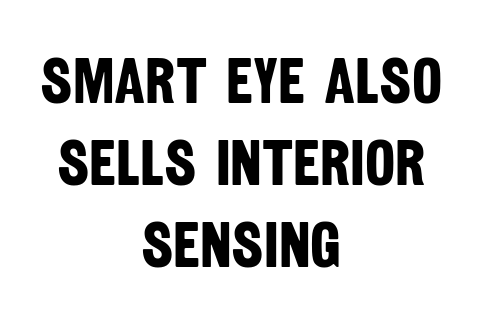
Q: Is the text bold? A: Yes.
Q: Is the typeface a serif or a sans-serif typeface? A: Sans-serif.
Q: Is the text underlined? A: No.
Q: How is the paragraph aligned? A: Centered.
Q: Is the spacing between letters normal or unusually wide? A: Normal.
Q: Is the spacing between lines tight, normal or loose? A: Normal.
Q: Width (condensed, normal, or wide)? A: Condensed.
Q: Stroke contrast? A: Low.
Q: x-height? A: Large.
Q: Monospaced? A: No.
